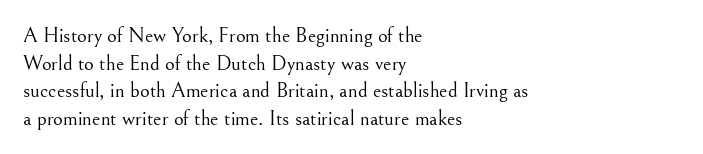
{"italic": "no", "bold": "no", "underline": "no", "align": "left", "line_spacing": "normal", "line_spacing_ratio": 1.31, "letter_spacing": "normal", "letter_spacing_em": 0.0, "glyph_px": 21}
